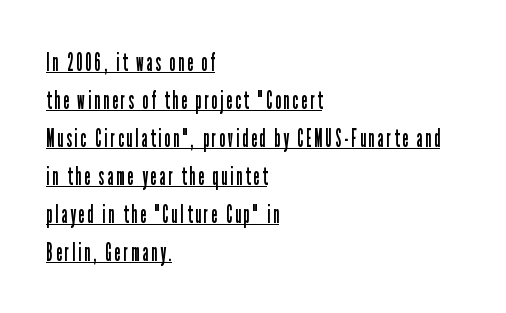
The image shows 25 px text type, upright; set left-aligned, normal line spacing (1.52x), underlined.
